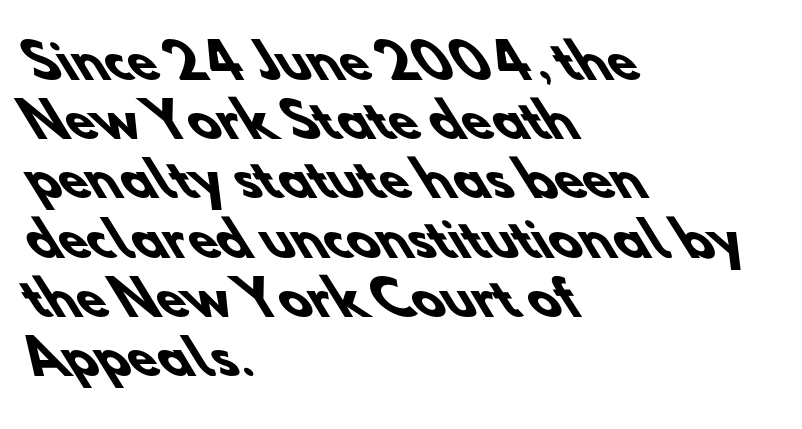
Is the letter spacing exaggerated? No — it looks like the ordinary default. The characters display no serif detailing; their extremities are plain. The rendering uses a bold face; every stroke is thick and dark. The zone under the glyphs is completely vacant. Is this a fixed-width face? No — the glyphs have proportional, varying widths. The designer left line spacing at the default.
